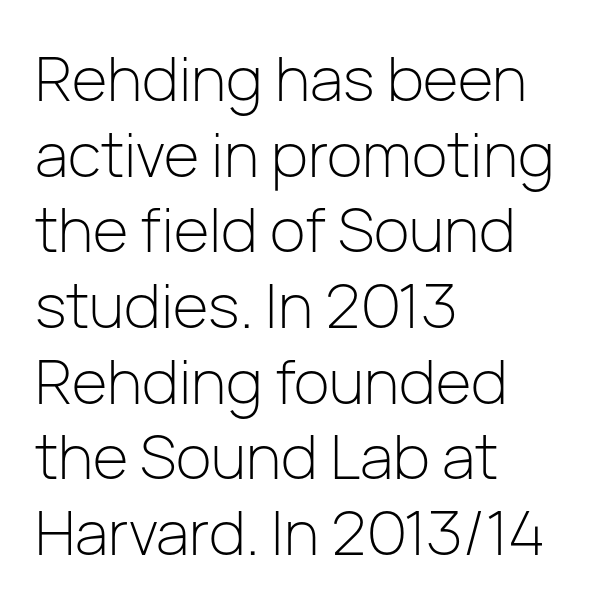
The typeface has the unassuming heft of standard copy or less. This rendering leaves character spacing at its baseline value. These lines stack with their left ends in a neat column. Serifs: no, the terminals of the letterforms are clean. A bare baseline throughout the passage. Is there any slant? The stems are plumb.
